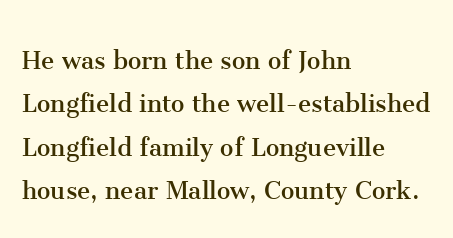
Q: Is the text bold? A: No.
Q: Is the text italic (slanted)? A: No, it is upright.
Q: Is the typeface a serif or a sans-serif typeface? A: Serif.
Q: Is the text underlined? A: No.
Q: How is the paragraph aligned? A: Left-aligned.
Q: Is the spacing between letters normal or unusually wide? A: Normal.
Q: Is the spacing between lines tight, normal or loose? A: Normal.
Q: Width (condensed, normal, or wide)? A: Normal.
Q: Stroke contrast? A: Medium.
Q: x-height? A: Medium.
Q: Monospaced? A: No.
